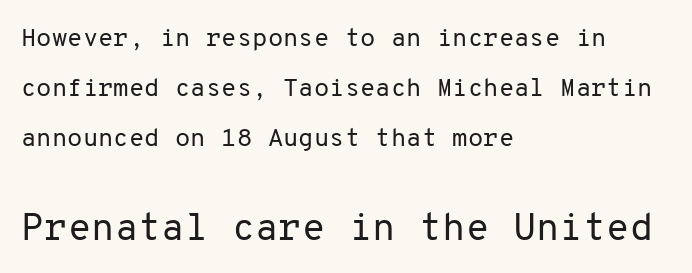
Q: Is the text bold? A: No.
Q: Is the text italic (slanted)? A: No, it is upright.
Q: Is the typeface a serif or a sans-serif typeface? A: Sans-serif.
Q: Is the text underlined? A: No.
Q: How is the paragraph aligned? A: Left-aligned.
Q: Is the spacing between letters normal or unusually wide? A: Normal.
Q: Is the spacing between lines tight, normal or loose? A: Loose.
Q: Which block of text is set in a larger size, the first (top) or the second (bottom)? A: The second (bottom) one.
Q: Width (condensed, normal, or wide)? A: Normal.
Q: Stroke contrast? A: Low.
Q: x-height? A: Medium.
Q: Monospaced? A: Yes.
